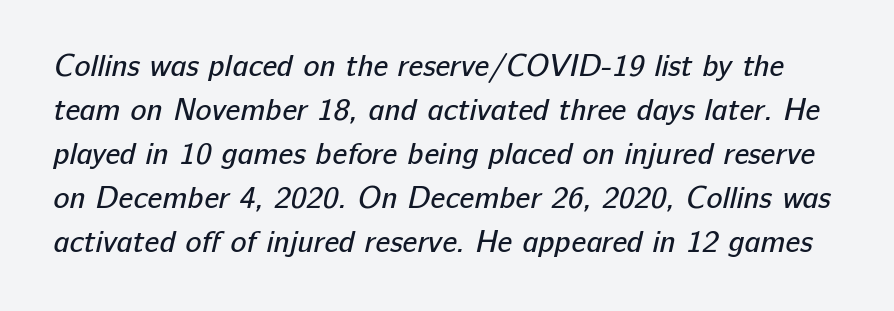
{"serif": "no", "bold": "no", "weight": "regular", "width": "normal", "stroke_contrast": "low", "x_height": "medium", "monospaced": "no", "underline": "no", "line_spacing": "normal", "line_spacing_ratio": 1.47, "letter_spacing": "normal", "letter_spacing_em": 0.0, "glyph_px": 30}
